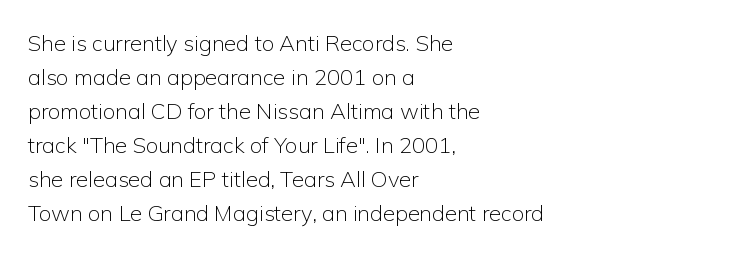
Q: Is the text bold? A: No.
Q: Is the text italic (slanted)? A: No, it is upright.
Q: Is the text underlined? A: No.
Q: How is the paragraph aligned? A: Left-aligned.
Q: Is the spacing between letters normal or unusually wide? A: Normal.
Q: Is the spacing between lines tight, normal or loose? A: Normal.
